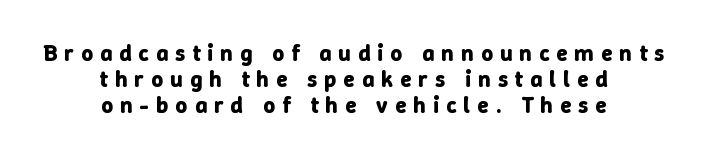
Underline: absent. A student would call this center alignment; a typographer would say set centered. Every stem runs plumb, perpendicular to the baseline. The leading is snug, giving the passage a crowded texture. Compared with an ordinary text face, these strokes are far heavier — a full bold. Compared with typical body copy, the letter spacing here is much looser.
